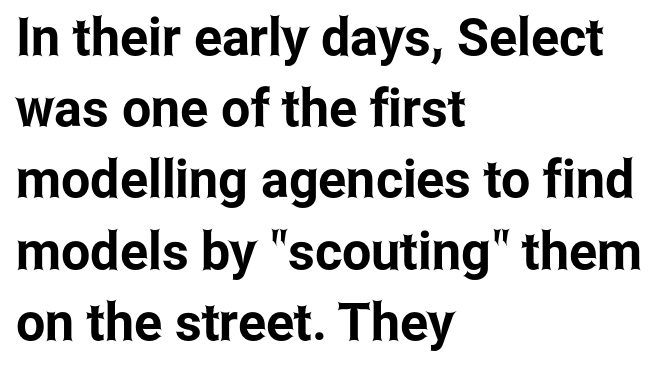
Q: Is the text italic (slanted)? A: No, it is upright.
Q: Is the typeface a serif or a sans-serif typeface? A: Sans-serif.
Q: Is the text underlined? A: No.
Q: How is the paragraph aligned? A: Left-aligned.
Q: Is the spacing between letters normal or unusually wide? A: Normal.
Q: Is the spacing between lines tight, normal or loose? A: Normal.
Q: Width (condensed, normal, or wide)? A: Condensed.
Q: Stroke contrast? A: Low.
Q: x-height? A: Medium.
Q: Monospaced? A: No.
